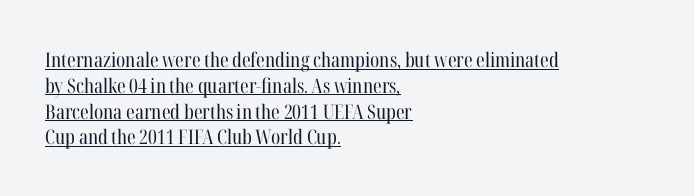
Casual observation: everything's shoved over to the left. Descenders here cross a horizontal rule under the line. This is the regular roman posture of the typeface. The letterforms sit shoulder to shoulder at normal distance.
